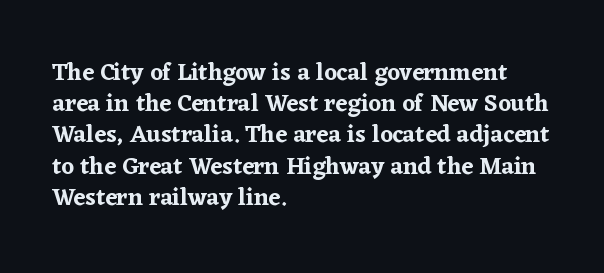
The image shows 24 px text type, upright; set left-aligned, normal line spacing (1.3x), normal letter spacing, not underlined.
